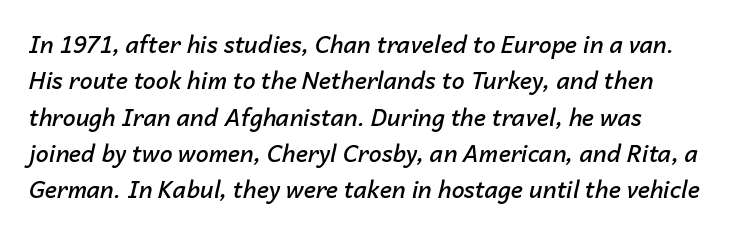
{"italic": "yes", "lean": "right", "slant_degrees": 14, "bold": "semi", "underline": "no", "align": "left", "line_spacing": "normal", "line_spacing_ratio": 1.58, "letter_spacing": "normal", "letter_spacing_em": 0.0, "glyph_px": 23}
